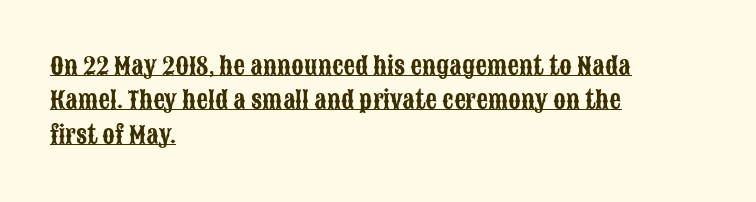
The image shows 23 px text type, upright; set left-aligned, normal line spacing (1.5x), normal letter spacing, underlined.
